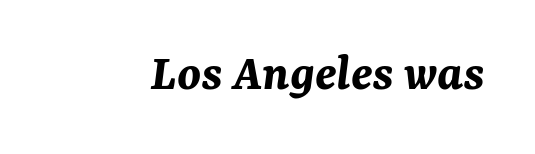
{"italic": "yes", "lean": "right", "slant_degrees": 7, "bold": "yes", "weight": "bold", "width": "normal", "stroke_contrast": "medium", "x_height": "medium", "monospaced": "no", "underline": "no", "letter_spacing": "normal", "letter_spacing_em": 0.0, "glyph_px": 53}
